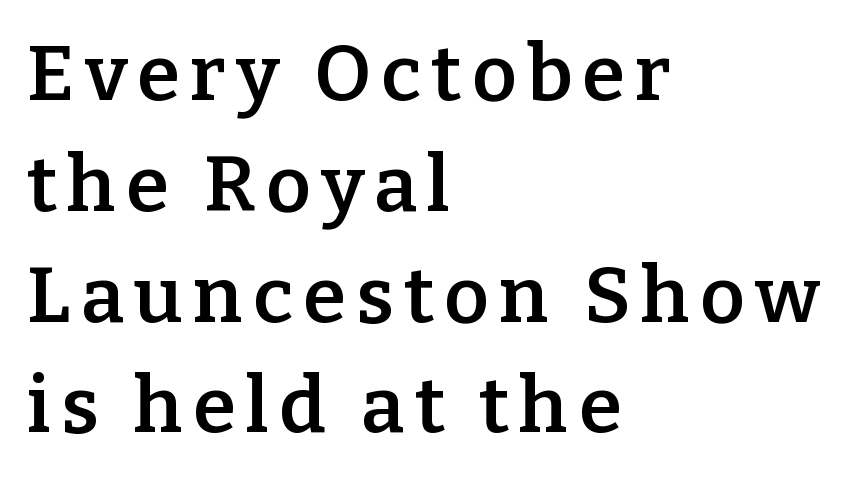
The image shows 78 px semibold serif type, upright; set left-aligned, normal line spacing (1.42x), not underlined; low stroke contrast and a medium x-height.
